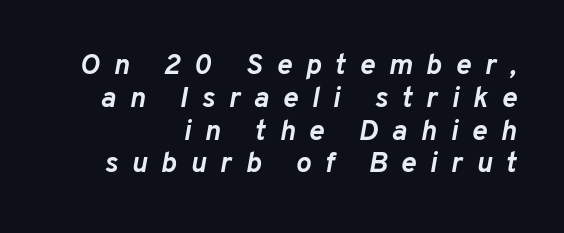
{"italic": "yes", "lean": "right", "slant_degrees": 10, "bold": "yes", "weight": "semibold", "width": "normal", "stroke_contrast": "low", "x_height": "medium", "monospaced": "no", "underline": "no", "align": "right", "line_spacing": "tight", "line_spacing_ratio": 1.13, "letter_spacing": "wide", "letter_spacing_em": 0.47, "glyph_px": 29}
